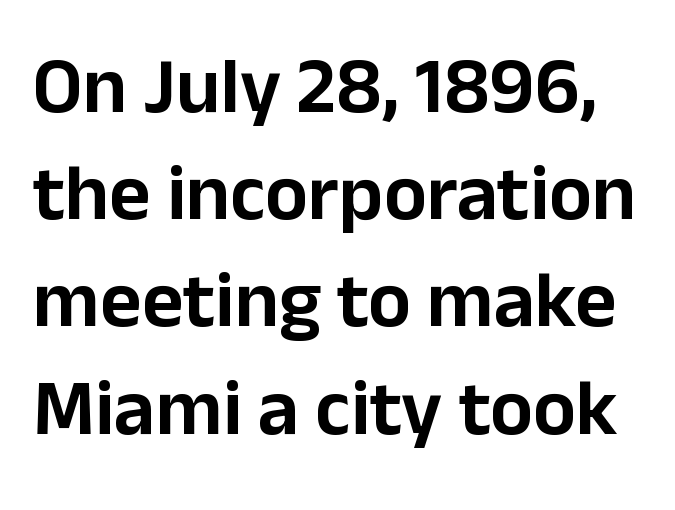
The image shows 80 px sans-serif type, upright; set normal line spacing (1.34x), normal letter spacing, not underlined; low stroke contrast and a medium x-height.
